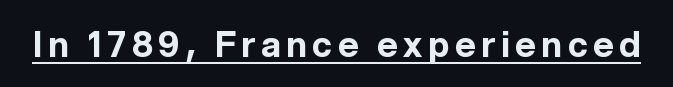
The image shows 35 px bold sans-serif type, upright; set underlined; a medium x-height.
